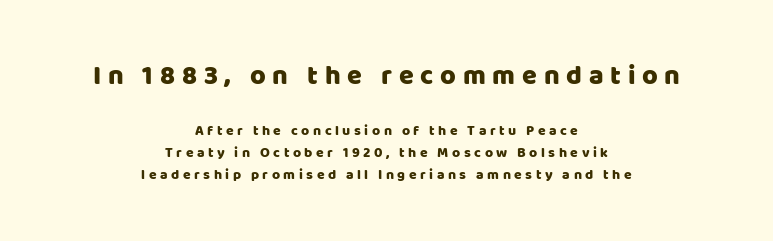
{"italic": "no", "underline": "no", "align": "center", "line_spacing": "normal", "line_spacing_ratio": 1.59, "letter_spacing": "wide", "letter_spacing_em": 0.25, "larger_block": "first", "size_ratio": 1.93, "glyph_px": 27}
